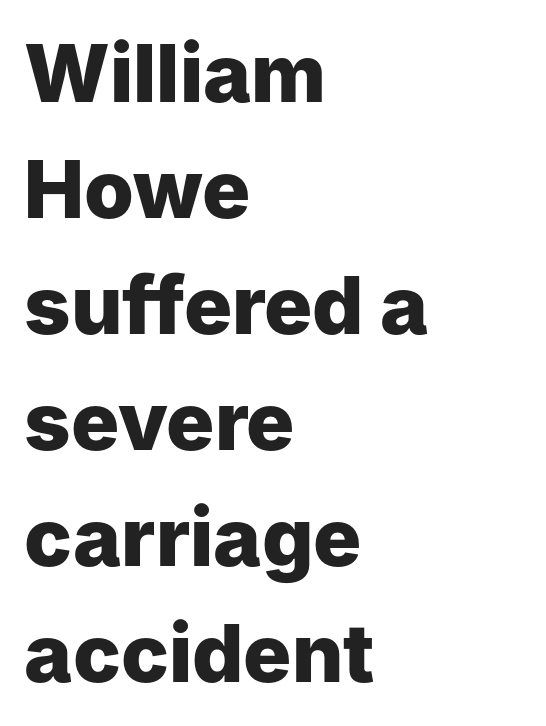
Q: Is the text bold? A: Yes.
Q: Is the text italic (slanted)? A: No, it is upright.
Q: Is the typeface a serif or a sans-serif typeface? A: Sans-serif.
Q: Is the text underlined? A: No.
Q: How is the paragraph aligned? A: Left-aligned.
Q: Is the spacing between letters normal or unusually wide? A: Normal.
Q: Is the spacing between lines tight, normal or loose? A: Normal.
Q: Width (condensed, normal, or wide)? A: Normal.
Q: Stroke contrast? A: Low.
Q: x-height? A: Medium.
Q: Monospaced? A: No.
